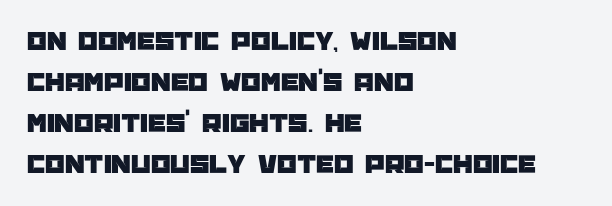
{"serif": "no", "italic": "no", "width": "normal", "stroke_contrast": "low", "x_height": "large", "monospaced": "no", "underline": "no", "align": "left", "line_spacing": "normal", "line_spacing_ratio": 1.46, "letter_spacing": "normal", "letter_spacing_em": 0.0, "glyph_px": 28}
